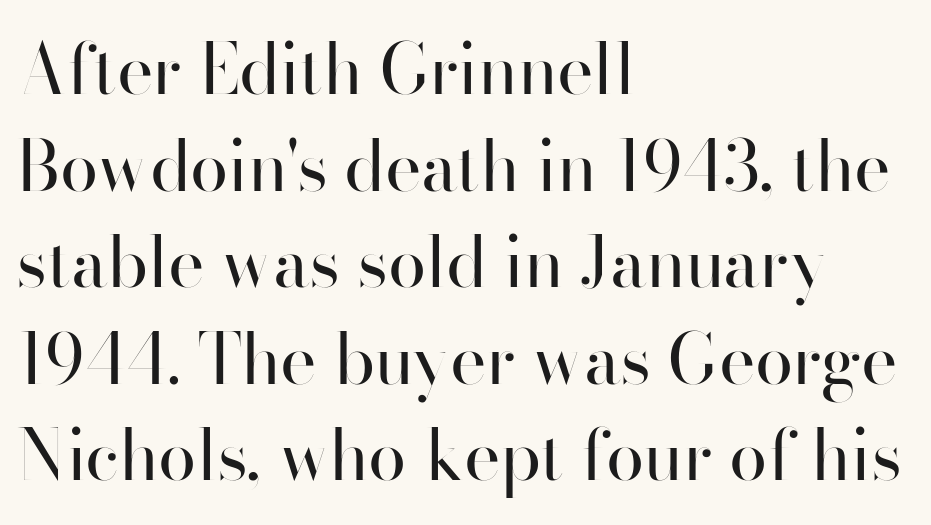
{"serif": "no", "italic": "no", "bold": "no", "weight": "regular", "width": "normal", "stroke_contrast": "high", "x_height": "small", "monospaced": "no", "underline": "no", "align": "left", "line_spacing": "normal", "line_spacing_ratio": 1.4, "letter_spacing": "normal", "letter_spacing_em": 0.0, "glyph_px": 69}
